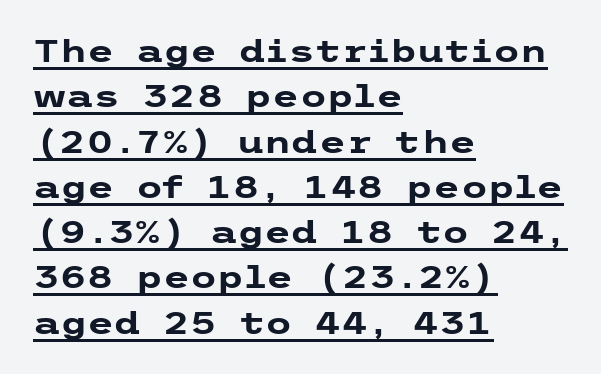
The characters display no serif detailing; their extremities are plain. No italicization has been applied; the sample stays upright. A baseline rule has been typeset under these characters. Left-aligned paragraph, ragged on the right. Notice how descenders clear the ascenders below comfortably — that's standard leading. A typesetter would call this zero additional tracking.
